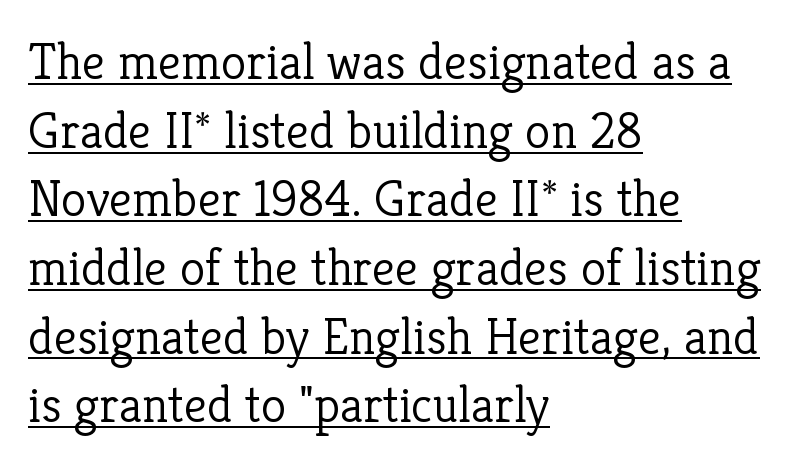
Teacher's note: observe the even left margin — that is flush-left alignment. Does a line run under the words? Yes, clearly. Posture: vertical. Character widths vary here, with narrow letters taking less room than wide ones.
